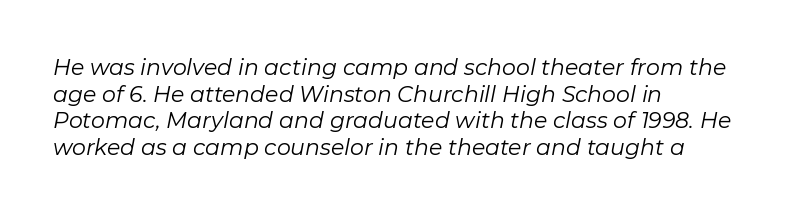
The image shows 22 px text type, italic (leaning right); set left-aligned, line spacing 1.21x, normal letter spacing, not underlined.
